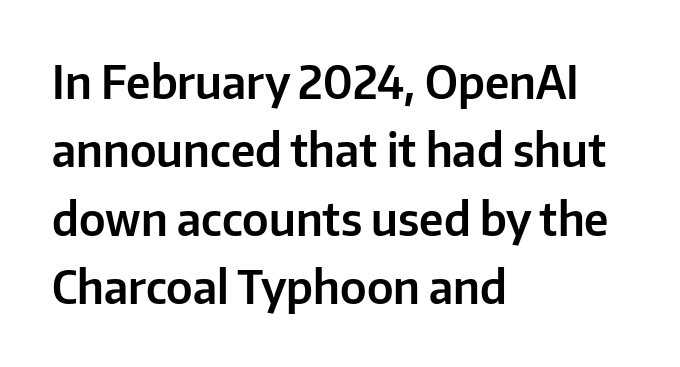
The image shows 45 px sans-serif type, upright; set left-aligned, normal line spacing (1.52x), normal letter spacing, not underlined; low stroke contrast and a medium x-height.
